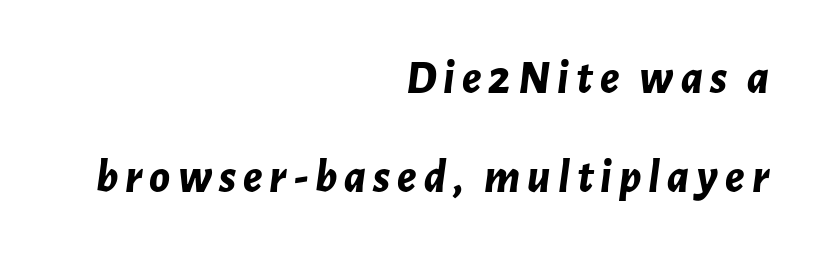
Q: Is the text bold? A: Yes.
Q: Is the text italic (slanted)? A: Yes, it leans right by about 7 degrees.
Q: Is the text underlined? A: No.
Q: How is the paragraph aligned? A: Right-aligned.
Q: Is the spacing between lines tight, normal or loose? A: Loose.
Q: Width (condensed, normal, or wide)? A: Normal.
Q: Stroke contrast? A: Low.
Q: x-height? A: Medium.
Q: Monospaced? A: No.
